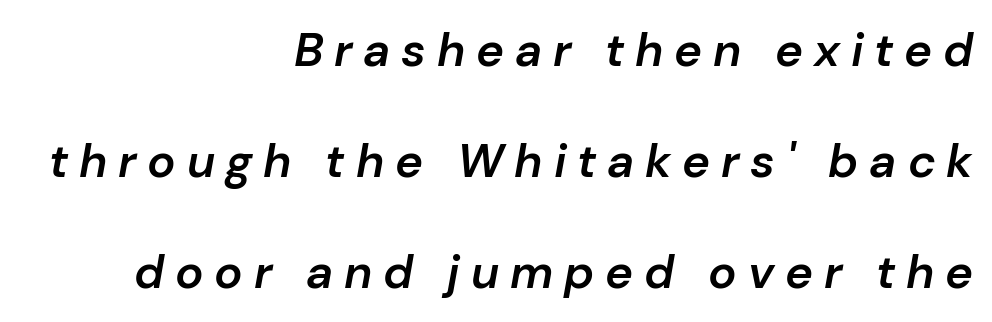
The image shows 47 px semibold type, italic (leaning right); set right-aligned, loose line spacing (2.36x), unusually wide letter spacing (+0.23 em), not underlined; low stroke contrast and a medium x-height.
